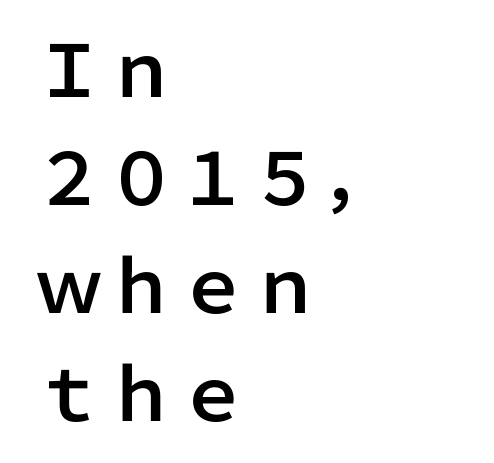
Q: Is the text italic (slanted)? A: No, it is upright.
Q: Is the typeface a serif or a sans-serif typeface? A: Sans-serif.
Q: Is the text underlined? A: No.
Q: How is the paragraph aligned? A: Left-aligned.
Q: Is the spacing between letters normal or unusually wide? A: Normal.
Q: Is the spacing between lines tight, normal or loose? A: Normal.
Q: Width (condensed, normal, or wide)? A: Normal.
Q: Stroke contrast? A: Low.
Q: x-height? A: Medium.
Q: Monospaced? A: No.
